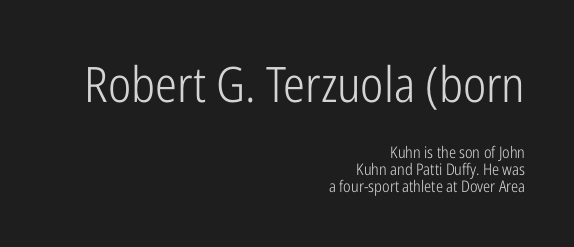
{"serif": "no", "italic": "no", "bold": "no", "weight": "light", "width": "condensed", "stroke_contrast": "low", "x_height": "medium", "monospaced": "no", "underline": "no", "align": "right", "line_spacing": "tight", "line_spacing_ratio": 1.06, "letter_spacing": "normal", "letter_spacing_em": 0.0, "larger_block": "first", "size_ratio": 3.06, "glyph_px": 49}
